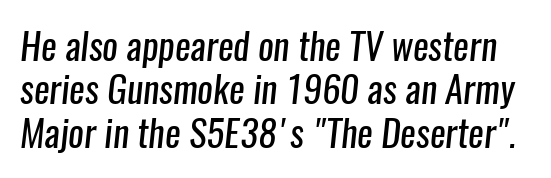
Q: Is the text bold? A: No.
Q: Is the typeface a serif or a sans-serif typeface? A: Sans-serif.
Q: Is the text underlined? A: No.
Q: Is the spacing between letters normal or unusually wide? A: Normal.
Q: Width (condensed, normal, or wide)? A: Condensed.
Q: Stroke contrast? A: Low.
Q: x-height? A: Medium.
Q: Monospaced? A: No.
